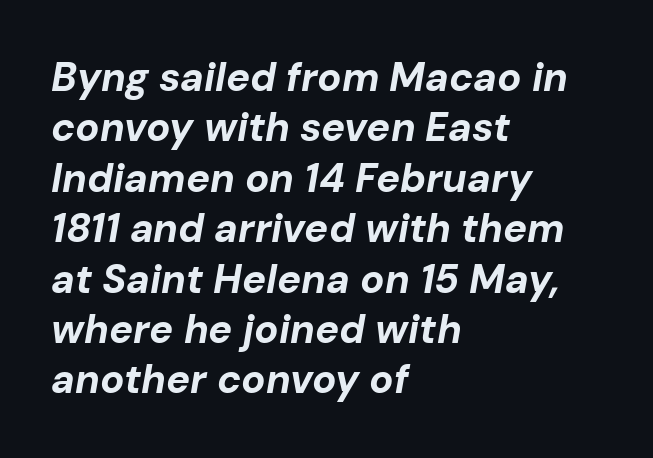
{"italic": "yes", "lean": "right", "slant_degrees": 10, "bold": "yes", "weight": "bold", "width": "normal", "stroke_contrast": "low", "x_height": "medium", "monospaced": "no", "underline": "no", "align": "left", "line_spacing": "normal", "line_spacing_ratio": 1.26, "letter_spacing": "normal", "letter_spacing_em": 0.0, "glyph_px": 40}
